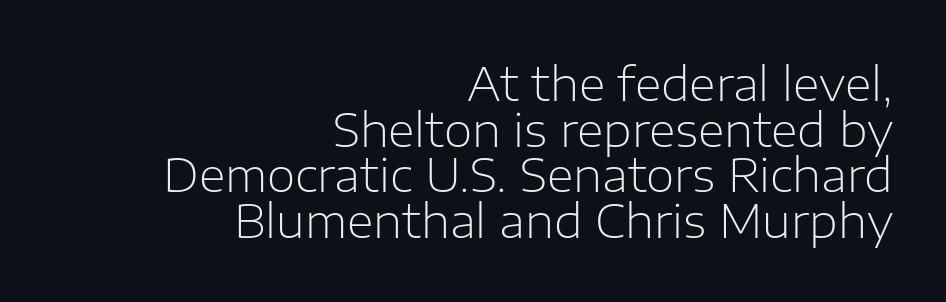
Clear beneath every line of the passage. You could call the tracking neutral — neither tight nor loose. Posture: vertical. Each letter keeps its own natural width here, so spacing adapts to shape. Short and long lines alike share a common ending point at right.
